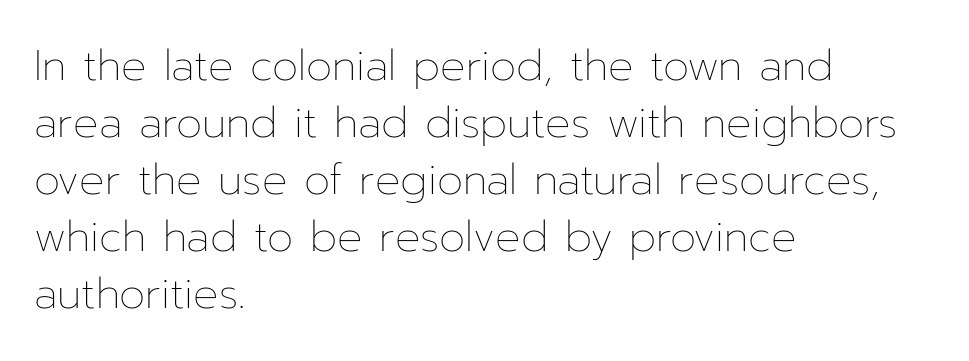
Q: Is the text bold? A: No.
Q: Is the text italic (slanted)? A: No, it is upright.
Q: Is the text underlined? A: No.
Q: How is the paragraph aligned? A: Left-aligned.
Q: Is the spacing between letters normal or unusually wide? A: Normal.
Q: Is the spacing between lines tight, normal or loose? A: Normal.
Q: Width (condensed, normal, or wide)? A: Normal.
Q: Stroke contrast? A: Low.
Q: x-height? A: Medium.
Q: Monospaced? A: No.
